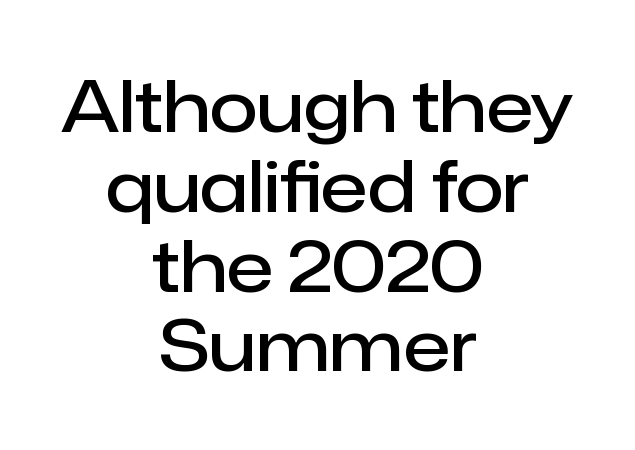
The rendering uses natural spacing where letterforms have individual widths. Compared with a flush-left layout, this one balances lines on the center instead. Tall strokes in this sample are plumb rather than angled. The face used here is rendered with its standard letterfit. The line-height multiplier appears low, near solid setting. Clear beneath every line of the passage.
